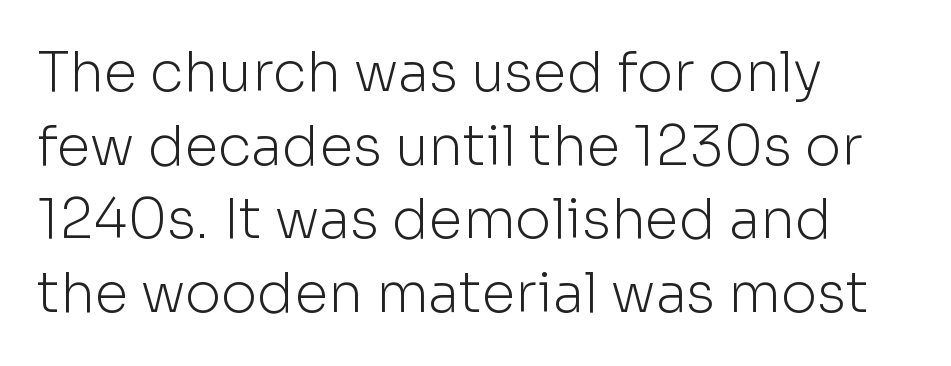
The image shows 55 px light sans-serif type, upright; set left-aligned, normal line spacing (1.34x), normal letter spacing, not underlined; low stroke contrast and a medium x-height.
